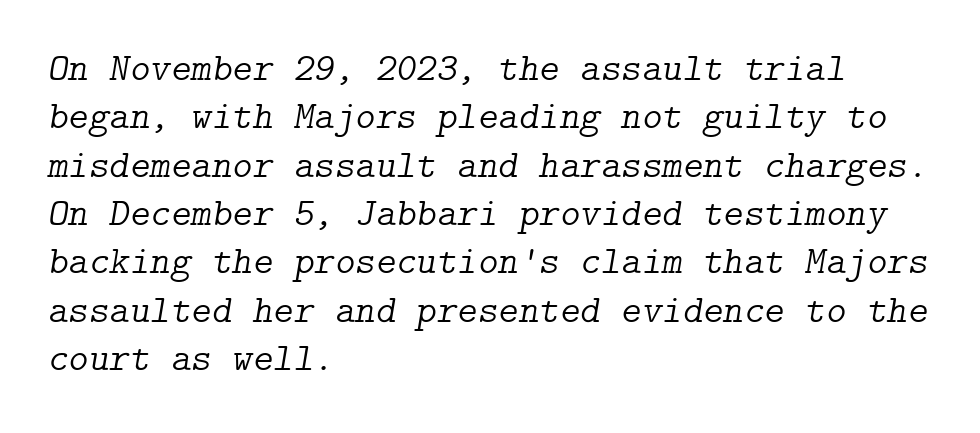
Slanted lettering throughout. This rendering features lettering with no underline. The line texture is even and compact thanks to regular tracking. A student would call this left alignment; a typographer would say flush left, rag right.
